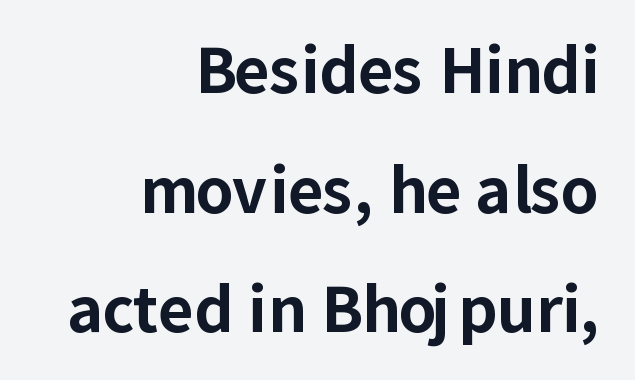
Q: Is the text bold? A: Yes.
Q: Is the text italic (slanted)? A: No, it is upright.
Q: Is the typeface a serif or a sans-serif typeface? A: Sans-serif.
Q: Is the text underlined? A: No.
Q: How is the paragraph aligned? A: Right-aligned.
Q: Is the spacing between letters normal or unusually wide? A: Normal.
Q: Is the spacing between lines tight, normal or loose? A: Loose.
Q: Width (condensed, normal, or wide)? A: Normal.
Q: Stroke contrast? A: Low.
Q: x-height? A: Medium.
Q: Monospaced? A: No.
